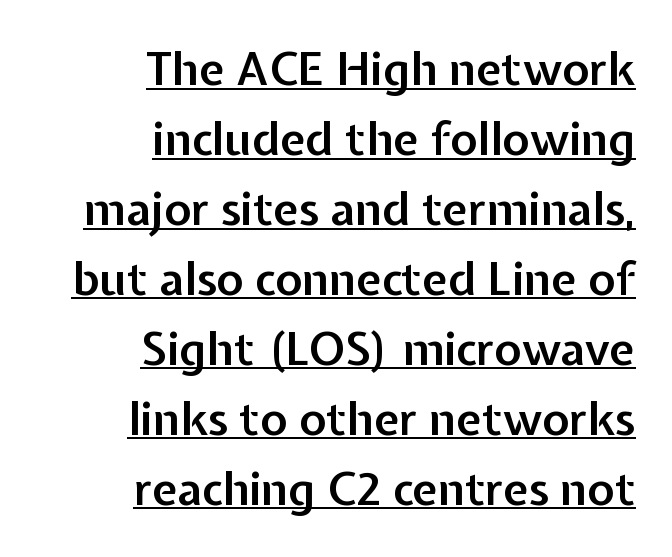
The image shows 46 px semibold sans-serif type, upright; set right-aligned, normal line spacing (1.52x), normal letter spacing, underlined; low stroke contrast and a medium x-height.
